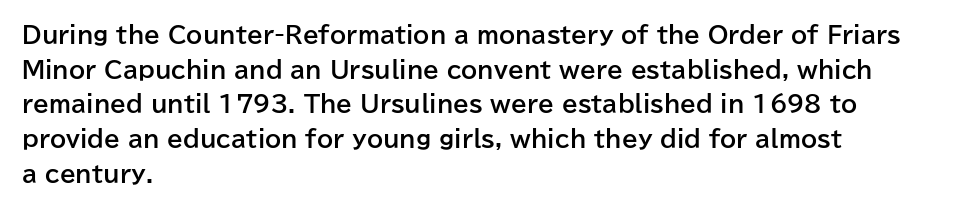
Every stem runs plumb, perpendicular to the baseline. The typesetting leans heavy: a genuine bold. Anything drawn beneath the words? Only blank space. The paragraph shown leans on its left margin. In terms of letterspacing, this is plain default setting. The space between consecutive lines is moderate.
